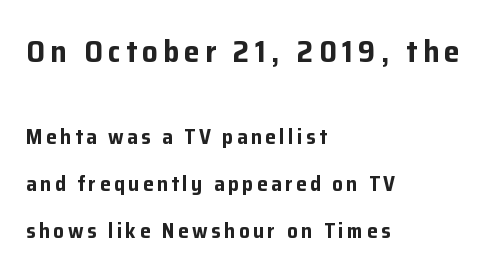
Each line starts at the same left margin while the right side varies. Unlike a traditional serif, this face leaves its strokes unadorned. Larger block? The one above; the one below is distinctly smaller. The foot of each line stays bare and open.
